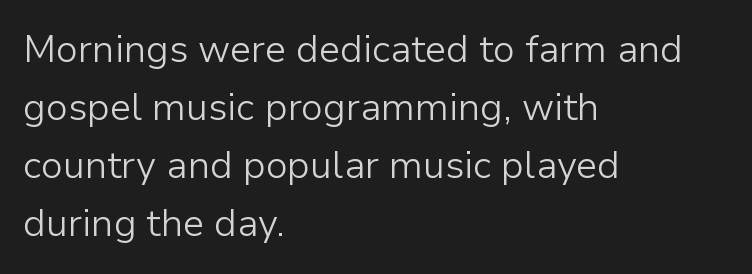
The leading is moderate, giving the passage an even texture. Compared with a centered layout, this one pins lines to the left instead. In terms of posture, this sample is upright. Here the glyphs are tracked normally, forming tight word shapes.
